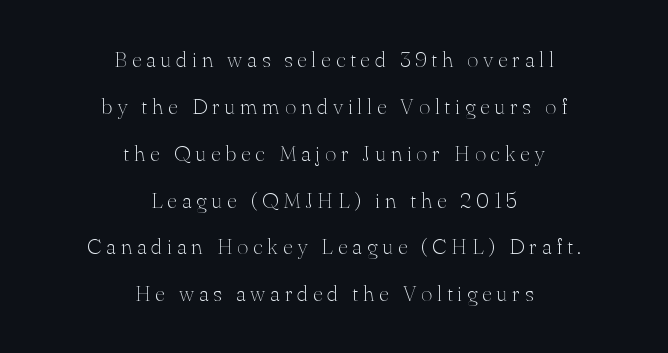
The image shows 22 px text type, upright; set centered, loose line spacing (2.13x), unusually wide letter spacing (+0.21 em), not underlined.
